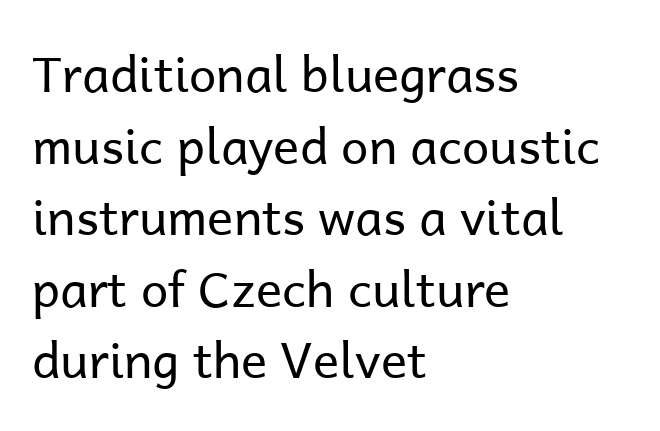
The face used here is proportionally spaced, like ordinary book or web type. If you drew a ruler down the left edge, every line would touch it. The designer went with a sans here, leaving each stem footless. Characters follow at the spacing the type designer built in. The strip under each line holds only bare page.
